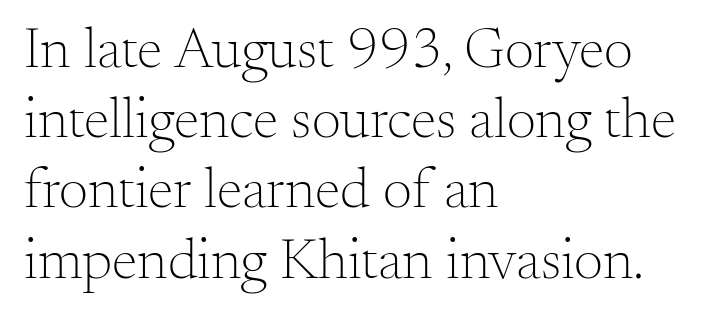
Q: Is the text bold? A: No.
Q: Is the text italic (slanted)? A: No, it is upright.
Q: Is the typeface a serif or a sans-serif typeface? A: Serif.
Q: Is the text underlined? A: No.
Q: How is the paragraph aligned? A: Left-aligned.
Q: Is the spacing between letters normal or unusually wide? A: Normal.
Q: Width (condensed, normal, or wide)? A: Normal.
Q: Stroke contrast? A: Medium.
Q: x-height? A: Small.
Q: Monospaced? A: No.
